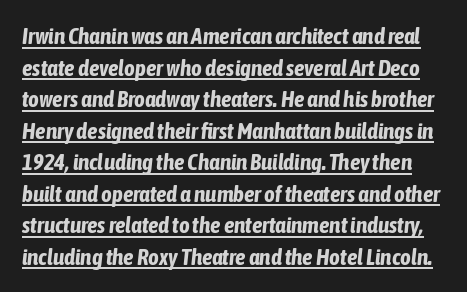
The image shows 23 px bold type, italic (leaning right); set normal line spacing (1.37x), normal letter spacing, underlined.
